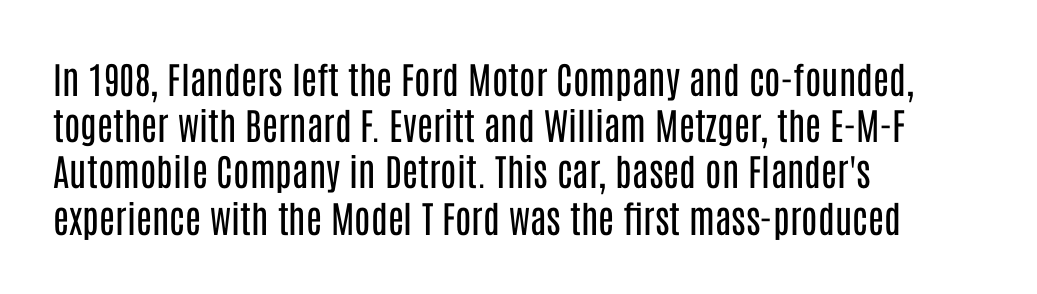
Looks like regular typesetting: each glyph gets only the width it needs. In terms of leading, this rendering sits right in the middle. Check under the words: just untouched page. Notice how the stems are strictly vertical — no italics here. Honestly, the letter spacing is just normal — you wouldn't notice it. The ragged edge is on the right, which tells us the setting is flush left.
